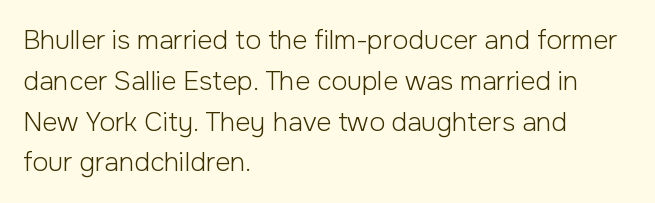
The gap between lines stays unmarked. No extra tracking has been applied to these lines. Does the leading feel generous? No, just average. Short and long lines alike share a common starting point at left.
